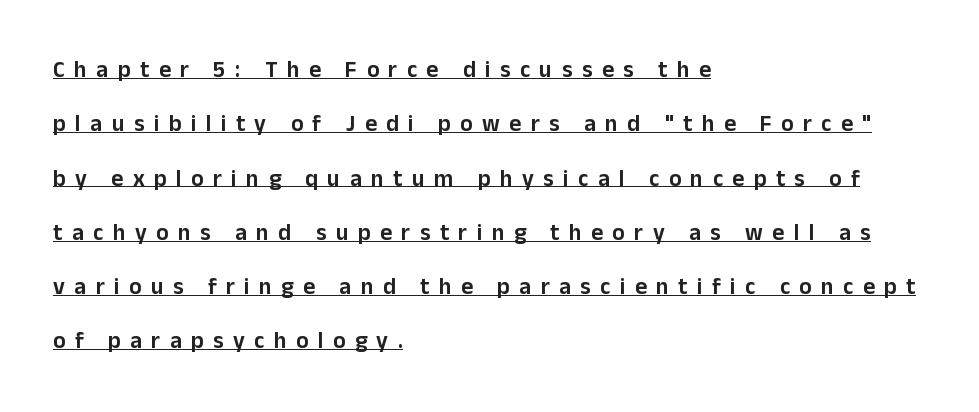
The image shows 23 px text type, upright; set left-aligned, loose line spacing (2.36x), unusually wide letter spacing (+0.41 em), underlined.
